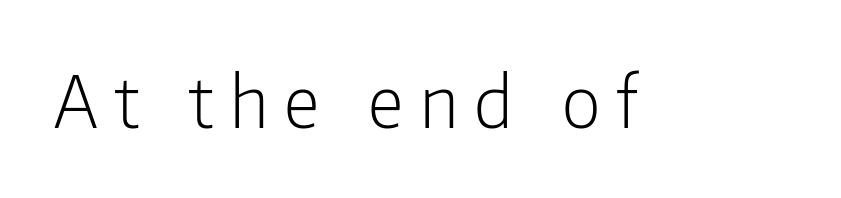
The image shows 71 px light, condensed sans-serif type, upright; set unusually wide letter spacing (+0.23 em), not underlined; low stroke contrast and a medium x-height.
